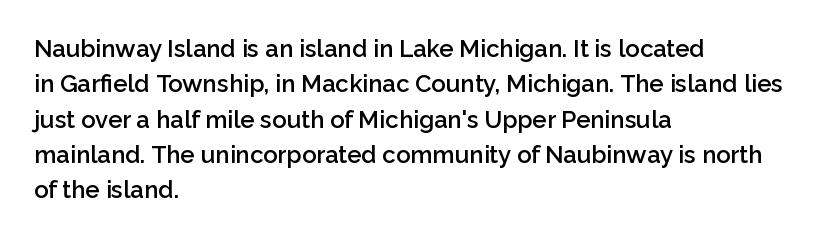
{"italic": "no", "bold": "semi", "underline": "no", "align": "left", "line_spacing": "normal", "line_spacing_ratio": 1.47, "letter_spacing": "normal", "letter_spacing_em": 0.0, "glyph_px": 24}
